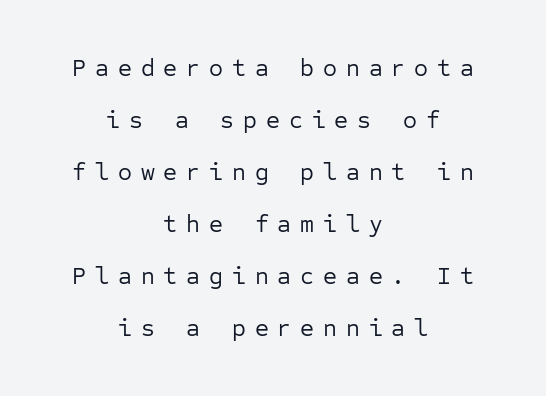
{"italic": "no", "bold": "no", "underline": "no", "align": "center", "line_spacing": "loose", "line_spacing_ratio": 2.17, "letter_spacing": "wide", "letter_spacing_em": 0.37, "glyph_px": 24}
